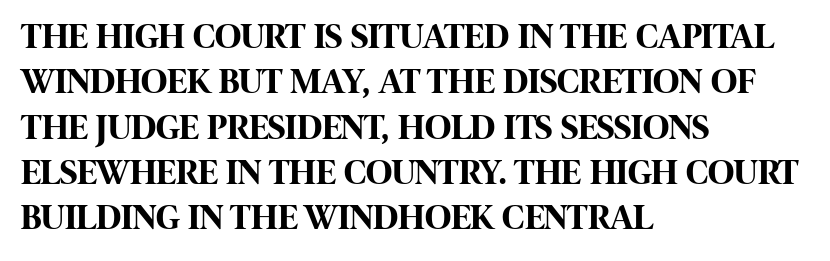
{"serif": "no", "italic": "no", "bold": "yes", "weight": "bold", "width": "condensed", "stroke_contrast": "high", "x_height": "large", "monospaced": "no", "underline": "no", "align": "left", "line_spacing": "normal", "line_spacing_ratio": 1.26, "letter_spacing": "normal", "letter_spacing_em": 0.0, "glyph_px": 36}
